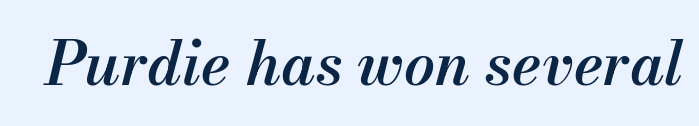
The image shows 61 px semibold type, italic (leaning right); set normal letter spacing, not underlined; medium stroke contrast and a small x-height.
